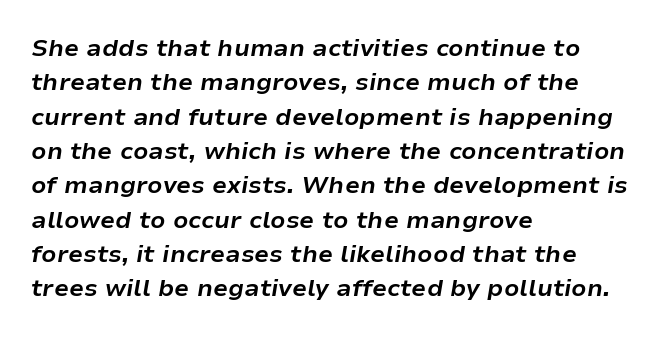
The image shows 24 px bold type, italic (leaning right); set left-aligned, normal line spacing (1.43x), normal letter spacing, not underlined.
